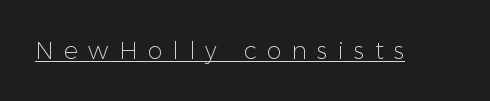
Italic: no, the glyphs are upright roman. Underlining? Definitely there. The rendering inserts visible extra space after every character. No heavy texture on the line: the type isn't bold.
